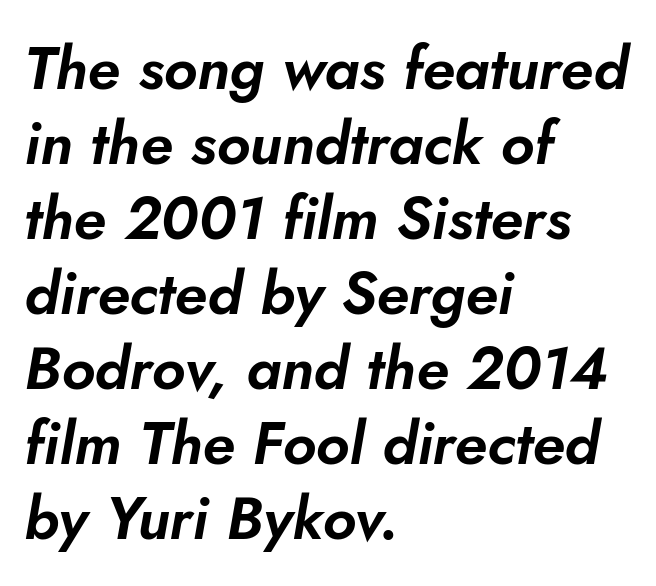
{"italic": "yes", "lean": "right", "slant_degrees": 10, "width": "normal", "stroke_contrast": "low", "x_height": "small", "monospaced": "no", "underline": "no", "align": "left", "line_spacing": "normal", "line_spacing_ratio": 1.25, "letter_spacing": "normal", "letter_spacing_em": 0.0, "glyph_px": 60}
